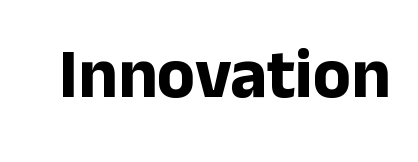
What kind of face is this? One without serifs — a sans. Standard letterfit; no display-style spreading of the glyphs. Each letter keeps its own natural width here, so spacing adapts to shape. Upright lettering throughout. Letters rest on an invisible, unmarked baseline.
